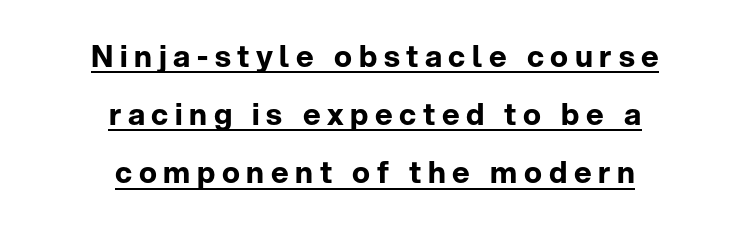
The letters advance in unequal steps, a hallmark of proportional type. The specimen reads as upright at a glance. Nope, no serifs anywhere on these letters. The face used here appears with an underline applied. One glance says open: line gaps are wider than usual.
